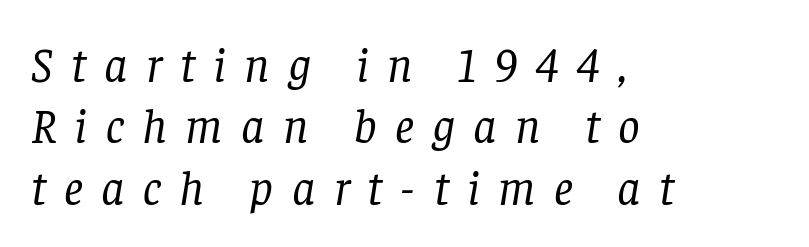
The image shows 48 px regular-weight serif type, italic (leaning right); set left-aligned, normal line spacing (1.28x), unusually wide letter spacing (+0.38 em), not underlined; low stroke contrast and a large x-height.
